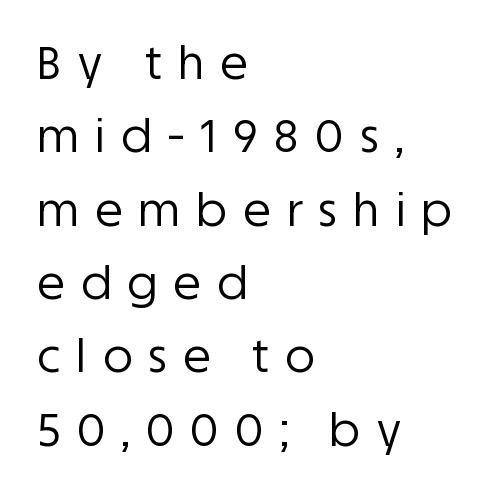
{"serif": "no", "italic": "no", "bold": "no", "weight": "regular", "width": "normal", "stroke_contrast": "low", "x_height": "large", "monospaced": "no", "underline": "no", "align": "left", "line_spacing": "normal", "line_spacing_ratio": 1.63, "letter_spacing": "wide", "letter_spacing_em": 0.36, "glyph_px": 45}
